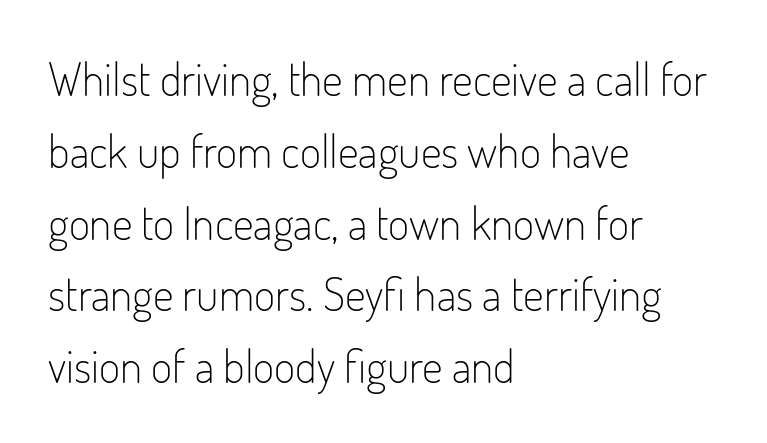
{"serif": "no", "italic": "no", "bold": "no", "weight": "light", "width": "condensed", "stroke_contrast": "low", "x_height": "small", "monospaced": "no", "underline": "no", "align": "left", "line_spacing": "normal", "line_spacing_ratio": 1.56, "letter_spacing": "normal", "letter_spacing_em": 0.0, "glyph_px": 46}
